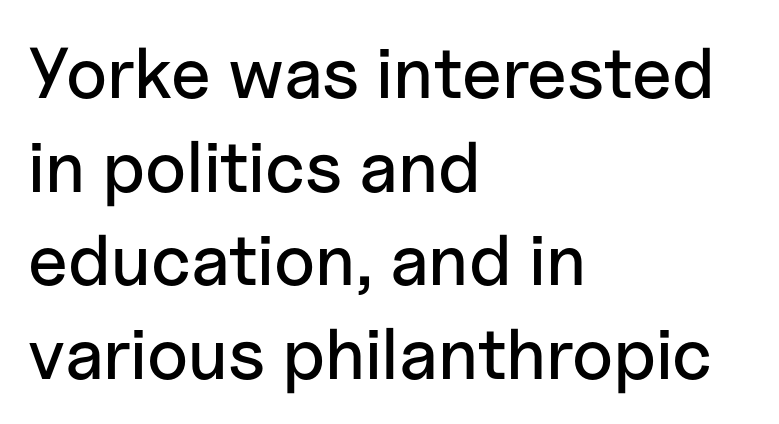
Reading down the column, the eye jumps a familiar distance to each next line. If you drew a ruler down the left edge, every line would touch it. Just letters on the line, the space beneath them empty. Is this a fixed-width face? No — the glyphs have proportional, varying widths.
